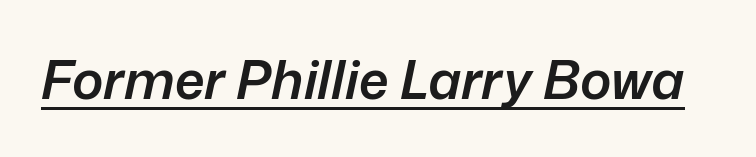
{"italic": "yes", "lean": "right", "slant_degrees": 12, "bold": "semi", "weight": "semibold", "width": "normal", "stroke_contrast": "low", "x_height": "medium", "monospaced": "no", "underline": "yes", "letter_spacing": "normal", "letter_spacing_em": 0.0, "glyph_px": 53}
